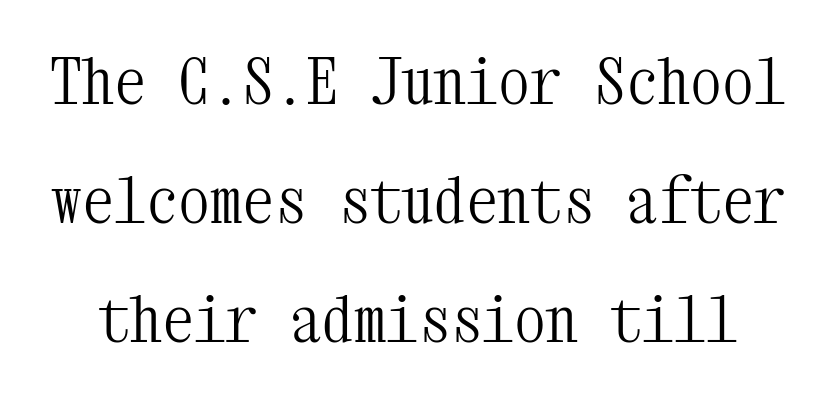
Q: Is the text bold? A: No.
Q: Is the text italic (slanted)? A: No, it is upright.
Q: Is the typeface a serif or a sans-serif typeface? A: Serif.
Q: Is the text underlined? A: No.
Q: Is the spacing between letters normal or unusually wide? A: Normal.
Q: Width (condensed, normal, or wide)? A: Condensed.
Q: Stroke contrast? A: Medium.
Q: x-height? A: Medium.
Q: Monospaced? A: Yes.
